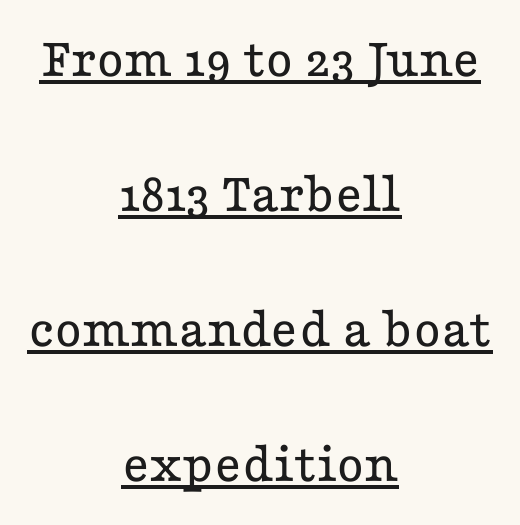
{"serif": "yes", "italic": "no", "bold": "no", "weight": "regular", "width": "wide", "stroke_contrast": "low", "x_height": "medium", "monospaced": "no", "underline": "yes", "align": "center", "line_spacing": "loose", "line_spacing_ratio": 2.33, "letter_spacing": "normal", "letter_spacing_em": 0.0, "glyph_px": 58}
